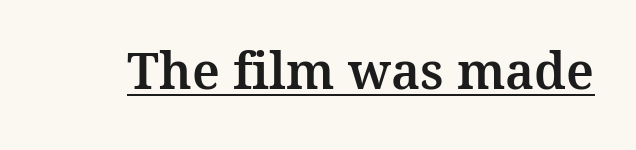
The image shows 50 px serif type, upright; set normal letter spacing, underlined; medium stroke contrast and a medium x-height.
